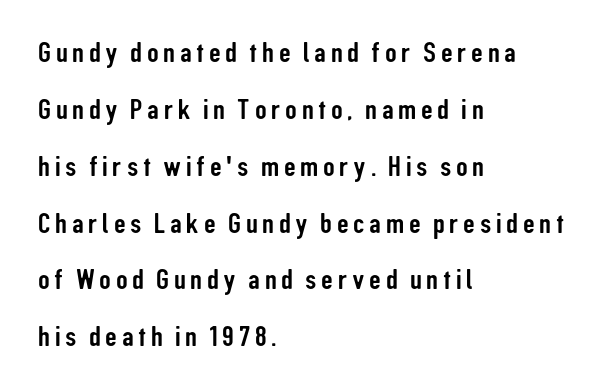
The space beneath each line is pristine and unruled. The paragraph has a hard left edge and a soft right edge. The passage shown is typeset with a sans-serif family. The type sits square on the baseline with zero lean.
